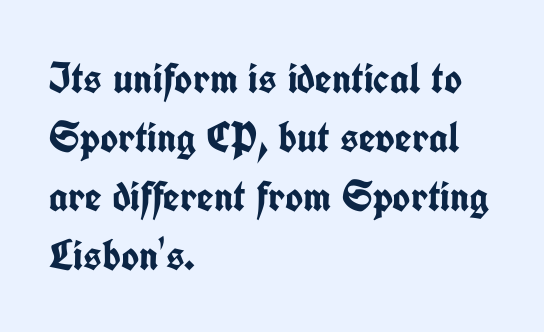
The image shows 43 px semibold, condensed sans-serif type, upright; set left-aligned, normal line spacing (1.37x), normal letter spacing, not underlined; low stroke contrast and a medium x-height.
